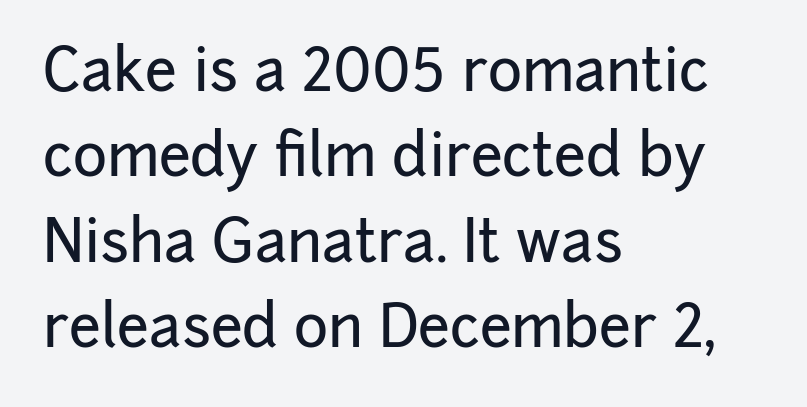
You can tell from the bare stems that sans-serif type was used. The paragraph has a hard left edge and a soft right edge. Note the varied advance widths — an 'i' is clearly narrower than an 'm'. The space directly below the letters is spotless. A typesetter would call this leading conventional body-copy spacing.
